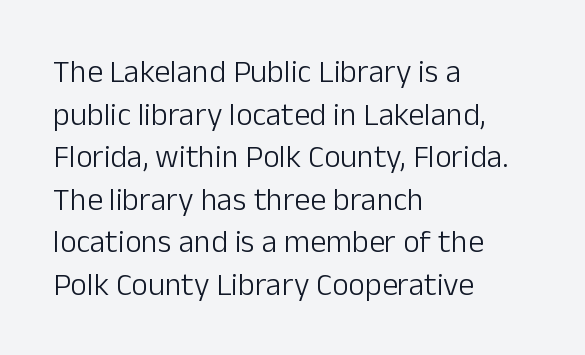
Underlining? Definitely not there. Visually the block forms a straight wall on the left and a jagged coastline on the right. Proportional: the letters do not fall into vertical columns. Horizontal bands of white between lines are of average thickness.
